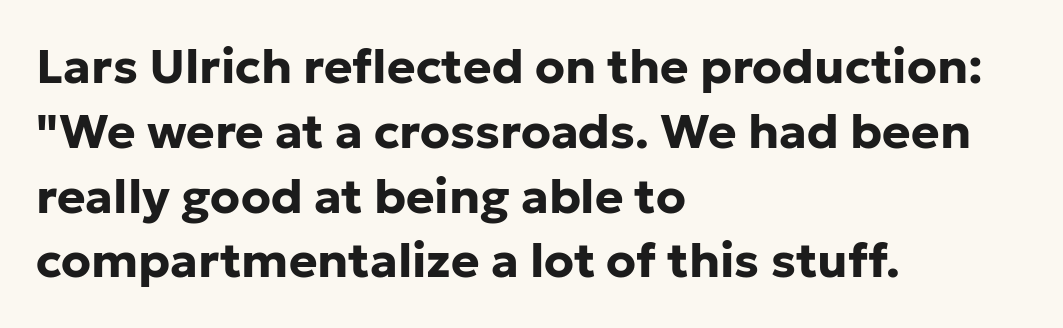
The image shows 48 px bold sans-serif type, upright; set left-aligned, normal line spacing (1.35x), normal letter spacing, not underlined; low stroke contrast and a medium x-height.
